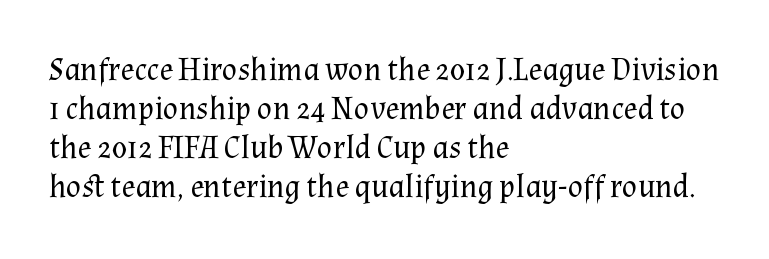
{"italic": "no", "bold": "no", "weight": "regular", "width": "normal", "stroke_contrast": "medium", "x_height": "medium", "monospaced": "no", "underline": "no", "align": "left", "line_spacing_ratio": 1.22, "letter_spacing": "normal", "letter_spacing_em": 0.0, "glyph_px": 32}
